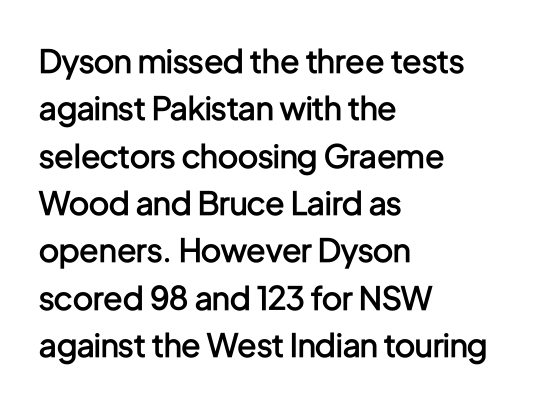
{"serif": "no", "italic": "no", "bold": "semi", "weight": "semibold", "width": "condensed", "stroke_contrast": "low", "x_height": "medium", "monospaced": "no", "underline": "no", "align": "left", "line_spacing": "normal", "line_spacing_ratio": 1.48, "letter_spacing": "normal", "letter_spacing_em": 0.0, "glyph_px": 32}
